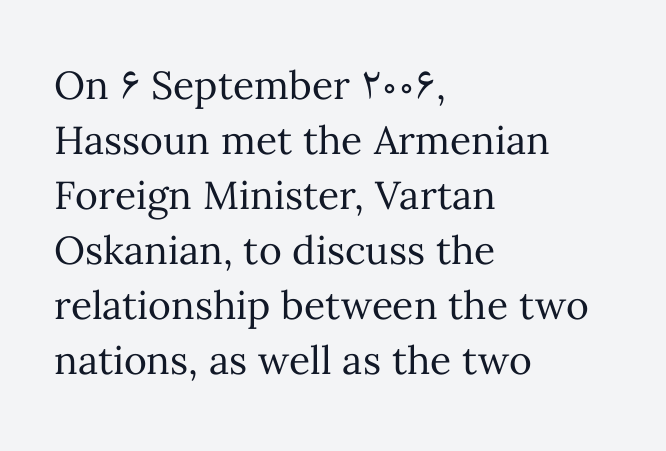
{"italic": "no", "bold": "no", "weight": "regular", "width": "normal", "stroke_contrast": "medium", "x_height": "medium", "monospaced": "no", "underline": "no", "align": "left", "line_spacing": "normal", "line_spacing_ratio": 1.41, "letter_spacing": "normal", "letter_spacing_em": 0.0, "glyph_px": 39}
